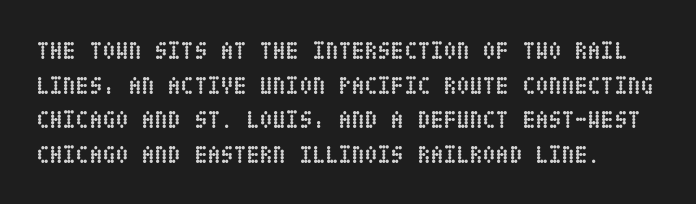
Q: Is the text bold? A: Yes.
Q: Is the text italic (slanted)? A: No, it is upright.
Q: Is the text underlined? A: No.
Q: Is the spacing between letters normal or unusually wide? A: Normal.
Q: Is the spacing between lines tight, normal or loose? A: Normal.
